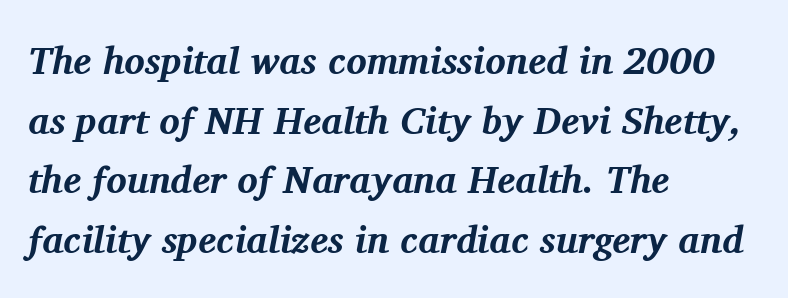
One glance says typical: line gaps are just what's usual. Thick stems and heavy bowls — unmistakably bold. This is serif lettering, the kind often seen in printed books. Notice how the passage keeps a crisp vertical edge on the left only. This is oblique type, the kind used for emphasis or titles. Nothing unusual about the tracking: characters are spaced as the font intends.
